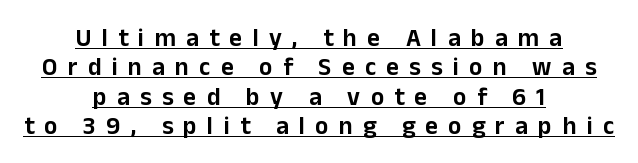
Decoration check: the copy is underlined. What stands out about the letter spacing? Its width — letters are far apart. Upright lettering throughout. Every row of glyphs is offset so its center matches the block's center.
